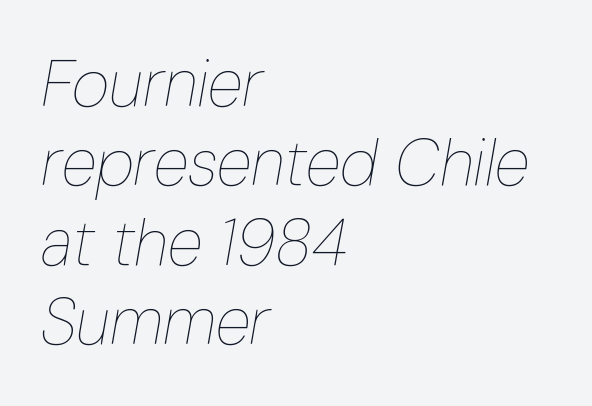
Q: Is the text bold? A: No.
Q: Is the text italic (slanted)? A: Yes, it leans right by about 10 degrees.
Q: Is the text underlined? A: No.
Q: How is the paragraph aligned? A: Left-aligned.
Q: Is the spacing between letters normal or unusually wide? A: Normal.
Q: Width (condensed, normal, or wide)? A: Condensed.
Q: Stroke contrast? A: Low.
Q: x-height? A: Medium.
Q: Monospaced? A: No.
